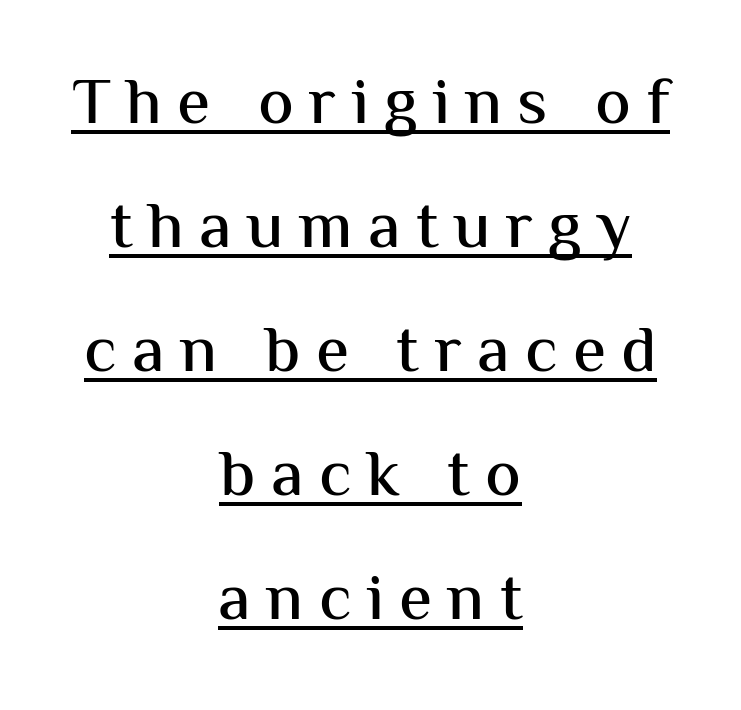
The image shows 67 px sans-serif type, upright; set centered, line spacing 1.85x, unusually wide letter spacing (+0.23 em), underlined; medium stroke contrast and a medium x-height.
